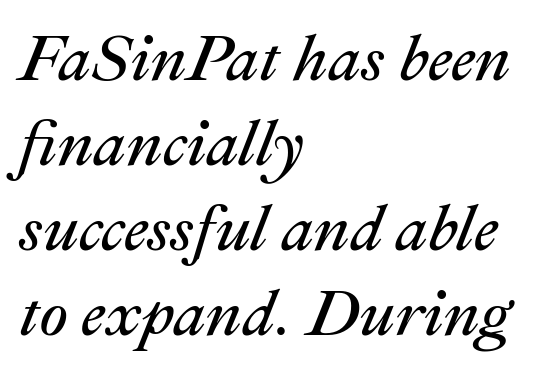
Q: Is the text bold? A: No.
Q: Is the text italic (slanted)? A: Yes, it leans right by about 22 degrees.
Q: Is the text underlined? A: No.
Q: How is the paragraph aligned? A: Left-aligned.
Q: Is the spacing between letters normal or unusually wide? A: Normal.
Q: Is the spacing between lines tight, normal or loose? A: Normal.
Q: Width (condensed, normal, or wide)? A: Normal.
Q: Stroke contrast? A: Medium.
Q: x-height? A: Medium.
Q: Monospaced? A: No.
